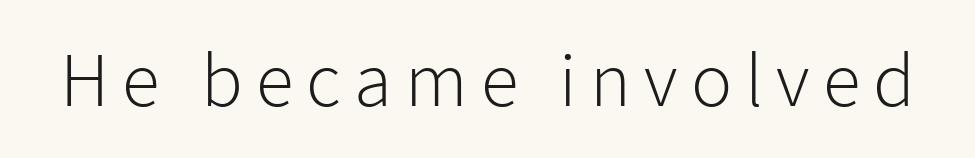
The image shows 77 px light sans-serif type, upright; set not underlined; low stroke contrast and a medium x-height.
